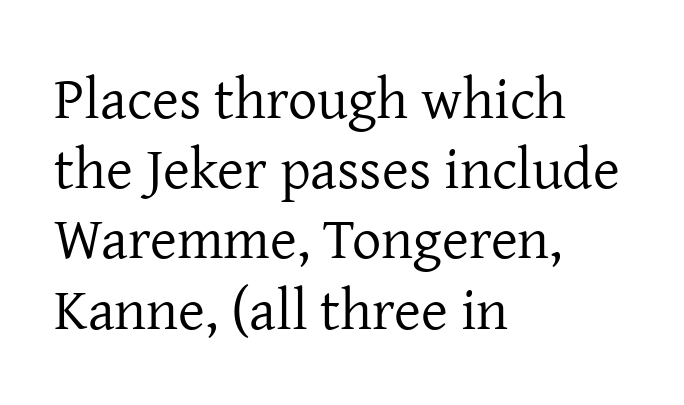
The image shows 58 px regular-weight serif type, upright; set left-aligned, line spacing 1.21x, normal letter spacing, not underlined; low stroke contrast and a medium x-height.
